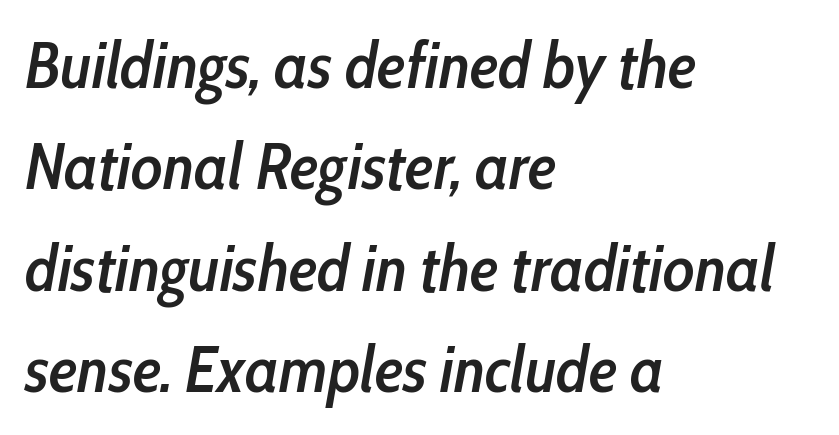
Line spacing here is normal. A bare baseline throughout the passage. You could not count columns in this text — the font is proportionally spaced. Does the copy run flush right? No — it runs flush left.
